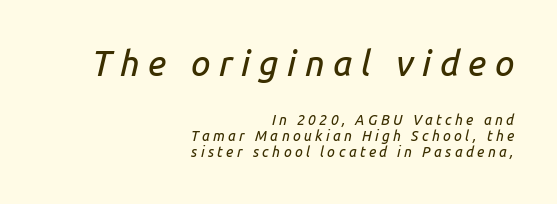
The image shows 35 px text type, italic (leaning right); set right-aligned, tight line spacing (1.14x), unusually wide letter spacing (+0.24 em), not underlined; the first (top) block is 2.5x larger; low stroke contrast and a medium x-height.
